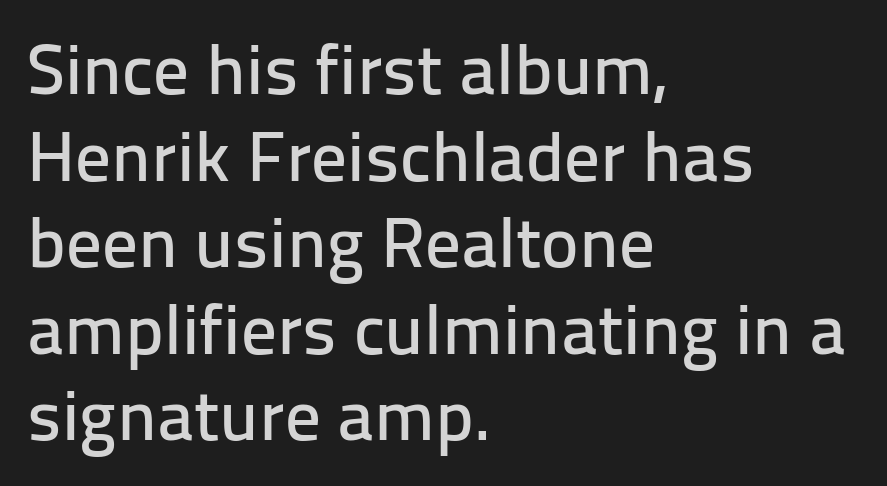
Casual observation: everything's shoved over to the left. Underline: absent. Note the varied advance widths — an 'i' is clearly narrower than an 'm'. Ascenders rise straight up at ninety degrees. Inter-character spacing is left at the font's built-in metrics.
